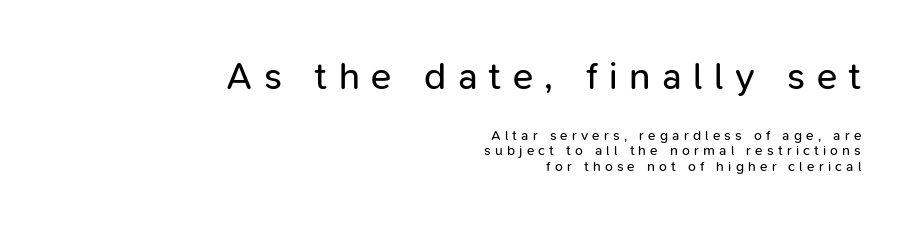
The image shows 38 px regular-weight sans-serif type, upright; set right-aligned, tight line spacing (1.11x), unusually wide letter spacing (+0.3 em), not underlined; the first (top) block is 2.71x larger; low stroke contrast and a medium x-height.
